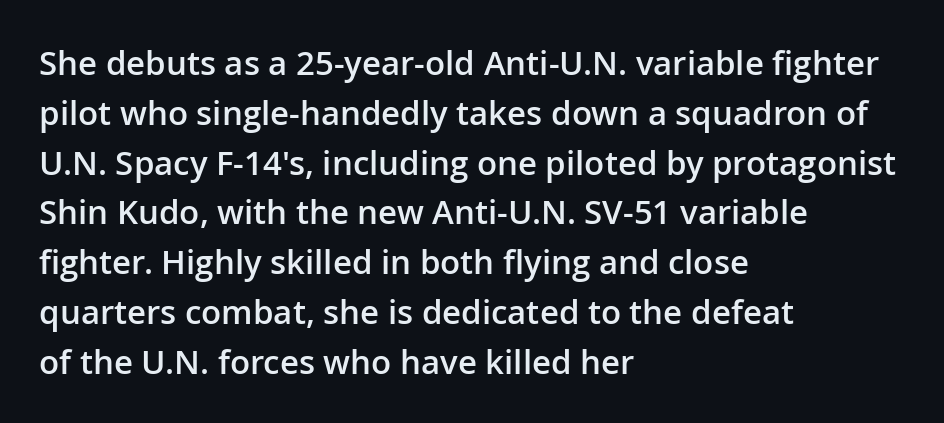
The image shows 33 px semibold sans-serif type, upright; set left-aligned, normal line spacing (1.51x), normal letter spacing, not underlined; low stroke contrast and a medium x-height.
